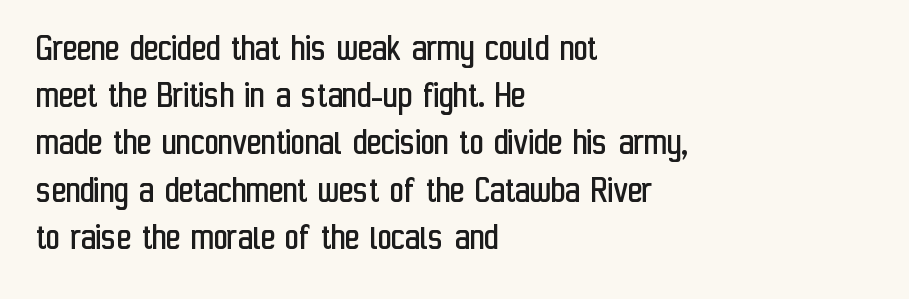
The image shows 39 px regular-weight, condensed sans-serif type, upright; set left-aligned, line spacing 1.21x, normal letter spacing, not underlined; low stroke contrast and a medium x-height.
